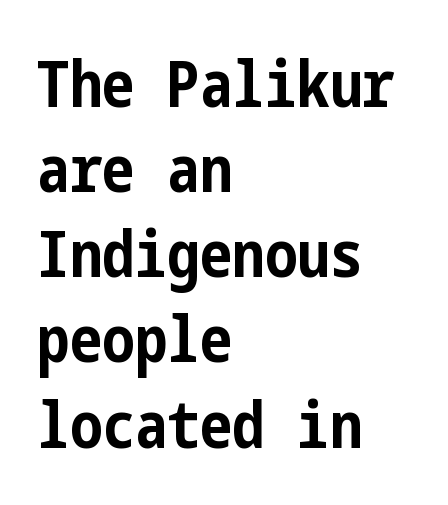
The image shows 65 px bold, condensed sans-serif type, upright; set left-aligned, normal line spacing (1.31x), normal letter spacing, not underlined; low stroke contrast and a medium x-height.
